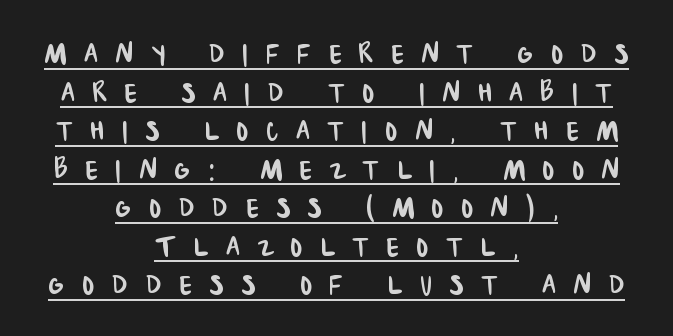
The image shows 36 px condensed sans-serif type; set centered, tight line spacing (1.07x), unusually wide letter spacing (+0.49 em), underlined; low stroke contrast and a large x-height.
